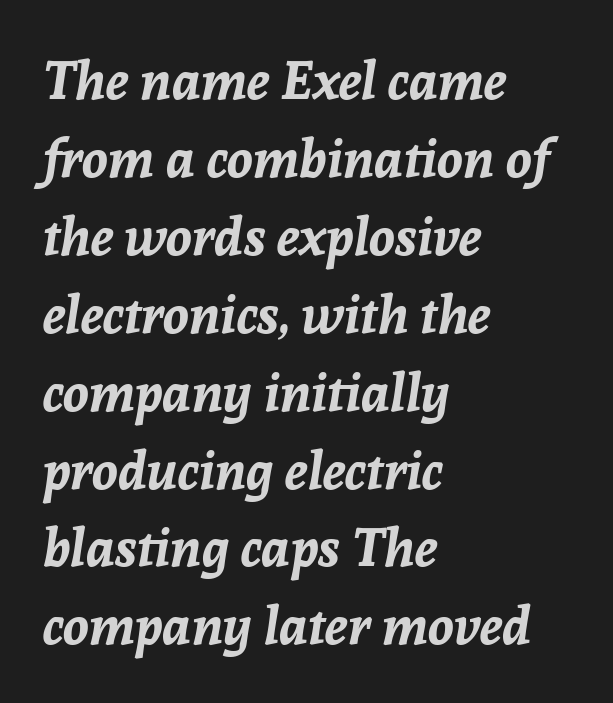
Q: Is the text bold? A: Yes.
Q: Is the text italic (slanted)? A: Yes, it leans right by about 8 degrees.
Q: Is the text underlined? A: No.
Q: How is the paragraph aligned? A: Left-aligned.
Q: Is the spacing between letters normal or unusually wide? A: Normal.
Q: Is the spacing between lines tight, normal or loose? A: Normal.
Q: Width (condensed, normal, or wide)? A: Normal.
Q: Stroke contrast? A: Low.
Q: x-height? A: Medium.
Q: Monospaced? A: No.
